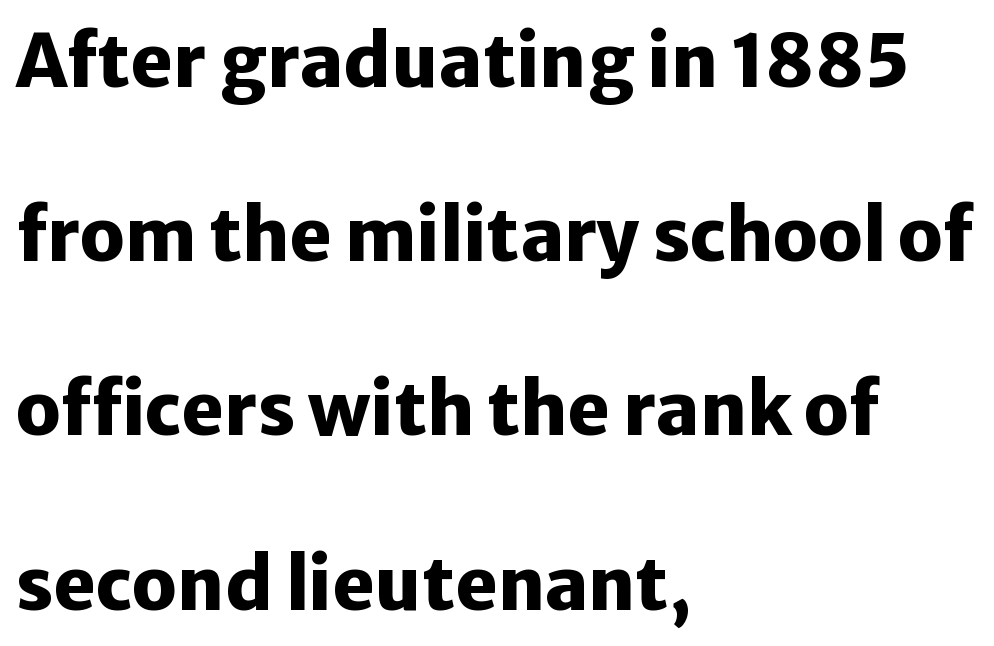
The image shows 72 px heavy sans-serif type, upright; set left-aligned, loose line spacing (2.42x), normal letter spacing, not underlined; low stroke contrast and a medium x-height.
